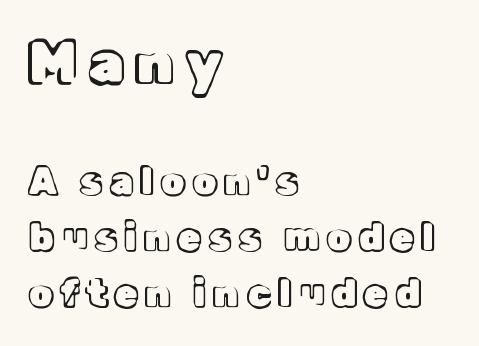
Q: Is the text italic (slanted)? A: No, it is upright.
Q: Is the text underlined? A: No.
Q: How is the paragraph aligned? A: Left-aligned.
Q: Is the spacing between letters normal or unusually wide? A: Unusually wide.
Q: Is the spacing between lines tight, normal or loose? A: Normal.
Q: Which block of text is set in a larger size, the first (top) or the second (bottom)? A: The first (top) one.
Q: Width (condensed, normal, or wide)? A: Normal.
Q: x-height? A: Medium.
Q: Monospaced? A: No.
